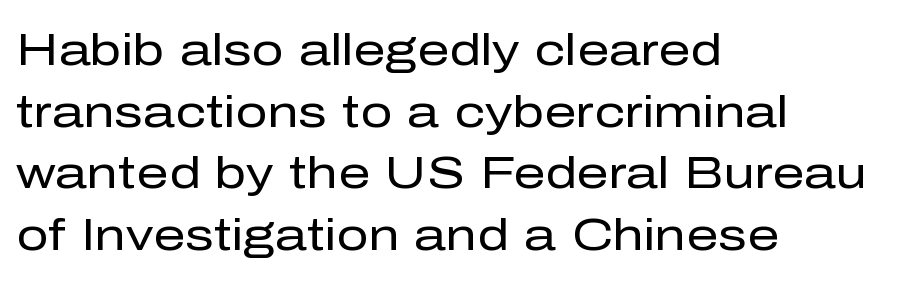
{"serif": "no", "italic": "no", "bold": "no", "weight": "regular", "width": "normal", "stroke_contrast": "low", "x_height": "medium", "monospaced": "no", "underline": "no", "align": "left", "line_spacing": "normal", "line_spacing_ratio": 1.37, "letter_spacing": "normal", "letter_spacing_em": 0.0, "glyph_px": 45}
